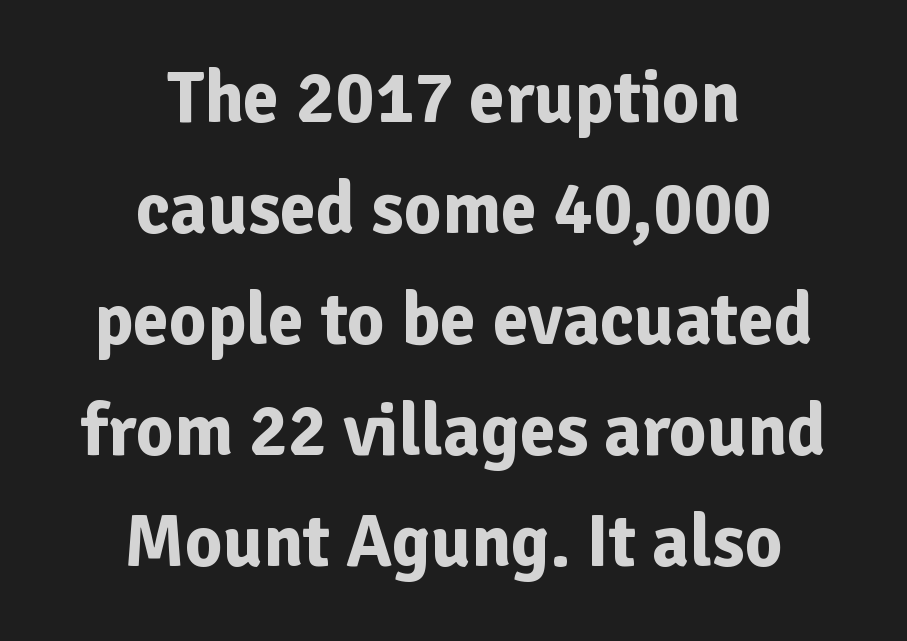
The rendering uses natural spacing where letterforms have individual widths. These words are printed bold, with thick strokes throughout. Layout note: lines centered. Default kerning and tracking; the words read as compact shapes. Unlike italic type, these characters show no tilt at all.
